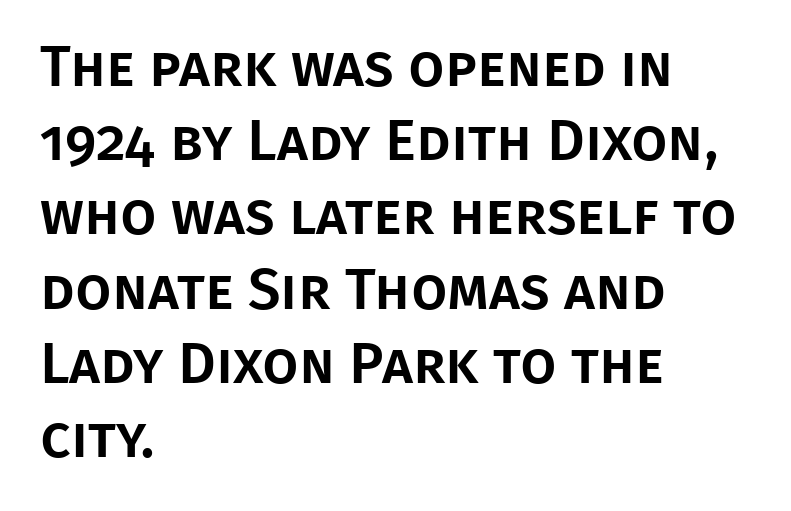
{"serif": "no", "italic": "no", "width": "normal", "stroke_contrast": "low", "x_height": "large", "monospaced": "no", "underline": "no", "align": "left", "line_spacing": "normal", "line_spacing_ratio": 1.28, "letter_spacing": "normal", "letter_spacing_em": 0.0, "glyph_px": 58}
